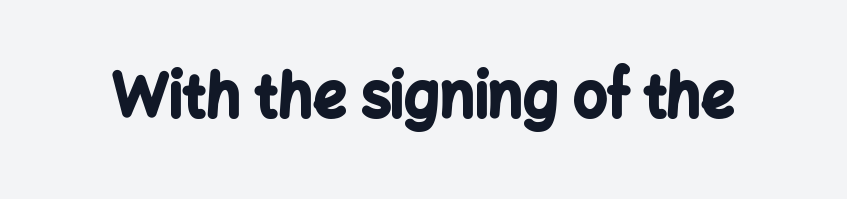
The image shows 59 px bold sans-serif type, upright; set normal letter spacing, not underlined; low stroke contrast and a medium x-height.
